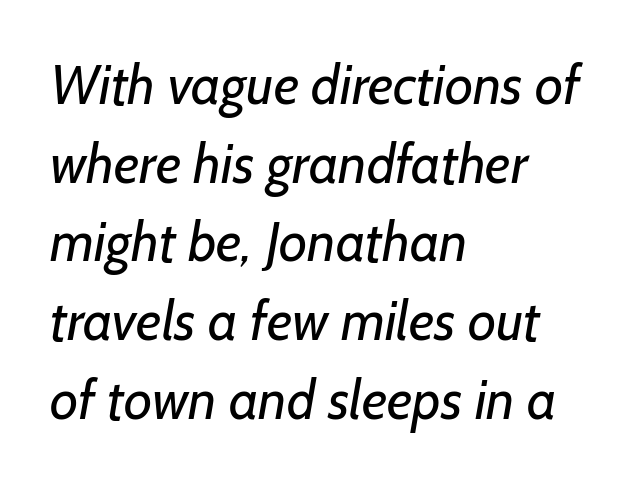
Q: Is the text bold? A: No.
Q: Is the typeface a serif or a sans-serif typeface? A: Sans-serif.
Q: Is the text underlined? A: No.
Q: How is the paragraph aligned? A: Left-aligned.
Q: Is the spacing between letters normal or unusually wide? A: Normal.
Q: Is the spacing between lines tight, normal or loose? A: Normal.
Q: Width (condensed, normal, or wide)? A: Normal.
Q: Stroke contrast? A: Low.
Q: x-height? A: Medium.
Q: Monospaced? A: No.
